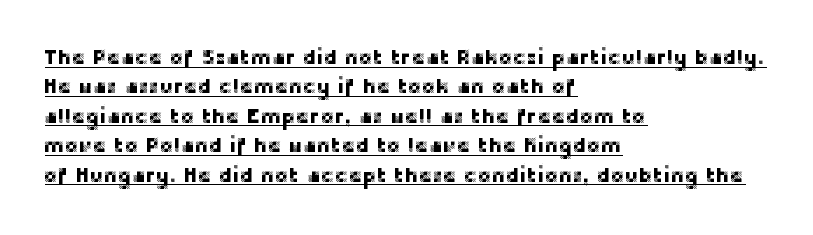
The sample's only ornament is a line tracing under the words. Evenly set lines give the paragraph a standard silhouette. A typesetter would mark this as roman, not italic. These lines keep a tight, regular rhythm from letter to letter.
